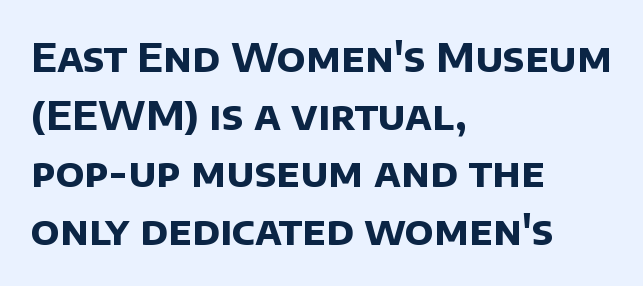
{"serif": "no", "bold": "yes", "weight": "bold", "width": "normal", "stroke_contrast": "low", "x_height": "large", "monospaced": "no", "underline": "no", "align": "left", "line_spacing": "normal", "line_spacing_ratio": 1.48, "letter_spacing": "normal", "letter_spacing_em": 0.0, "glyph_px": 39}
